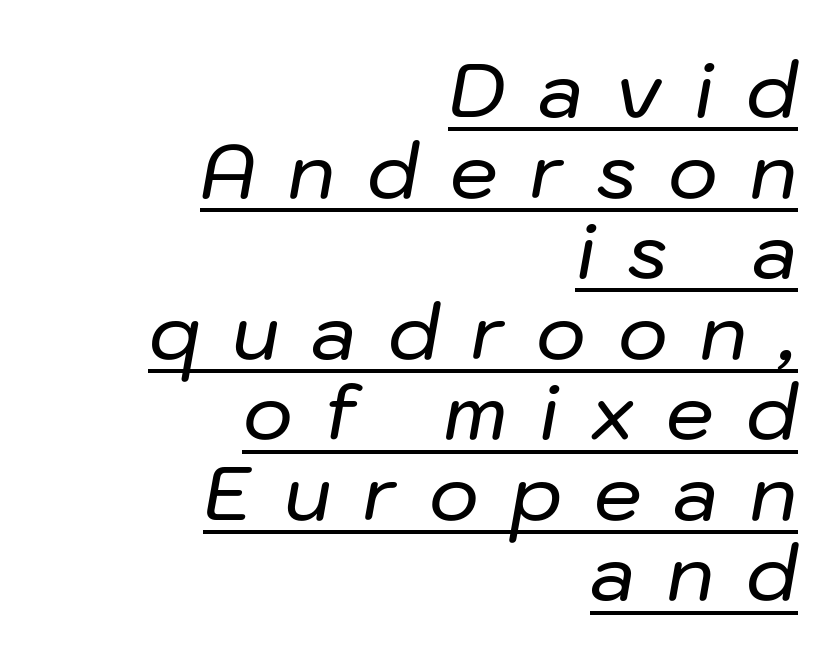
This rendering features underlined lettering. Emphasis-style slanted type is in use. Typeset ragged left — the right edge is the straight one. Short note: letters widely spaced. Leading: reduced.
